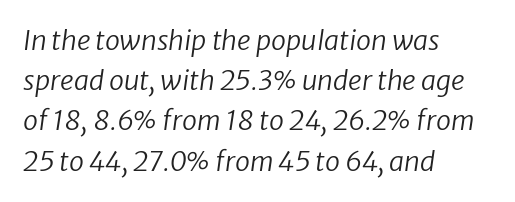
The image shows 27 px text type, italic (leaning right); set left-aligned, normal line spacing (1.49x), normal letter spacing, not underlined.
